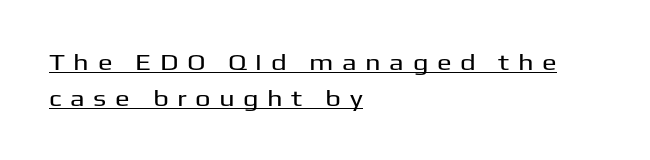
{"italic": "no", "underline": "yes", "align": "left", "line_spacing": "normal", "line_spacing_ratio": 1.62, "letter_spacing": "wide", "letter_spacing_em": 0.38, "glyph_px": 22}
